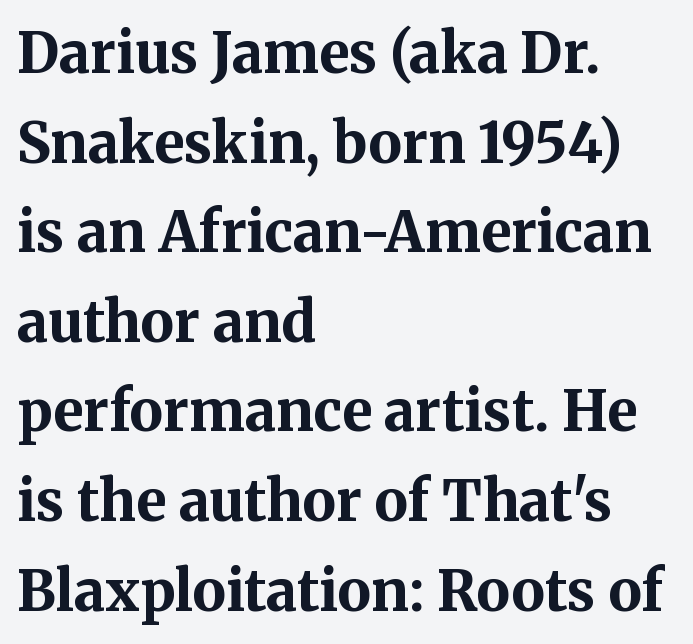
{"serif": "yes", "italic": "no", "bold": "yes", "weight": "bold", "width": "normal", "stroke_contrast": "medium", "x_height": "medium", "monospaced": "no", "underline": "no", "align": "left", "line_spacing": "normal", "line_spacing_ratio": 1.6, "letter_spacing": "normal", "letter_spacing_em": 0.0, "glyph_px": 56}
